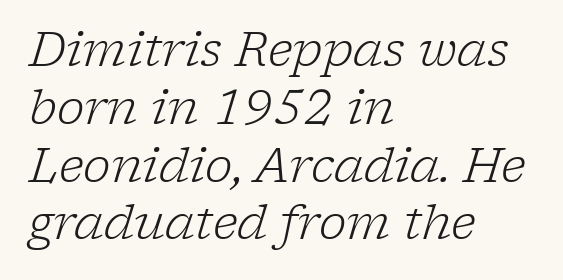
The image shows 47 px light serif type, italic (leaning right); set left-aligned, line spacing 1.23x, normal letter spacing, not underlined; low stroke contrast and a medium x-height.
